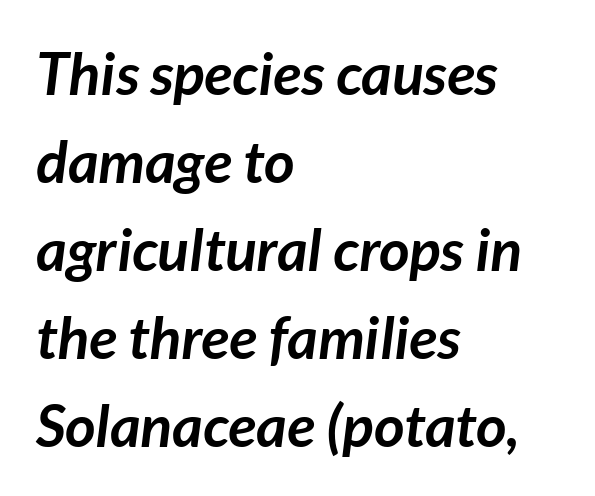
The image shows 59 px semibold type, italic (leaning right); set left-aligned, normal line spacing (1.49x), normal letter spacing, not underlined; low stroke contrast and a medium x-height.
